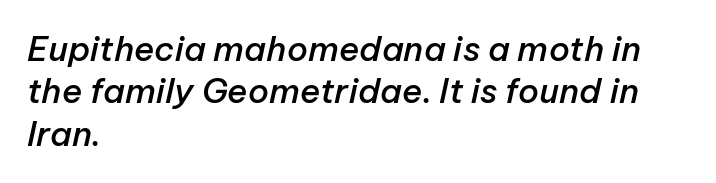
Standard letterfit; no display-style spreading of the glyphs. Varying glyph widths throughout — classic text-font behaviour. The specimen reads as italic at a glance. Caption: multi-line text, flush left, ragged right. Clear beneath every line of the passage.
